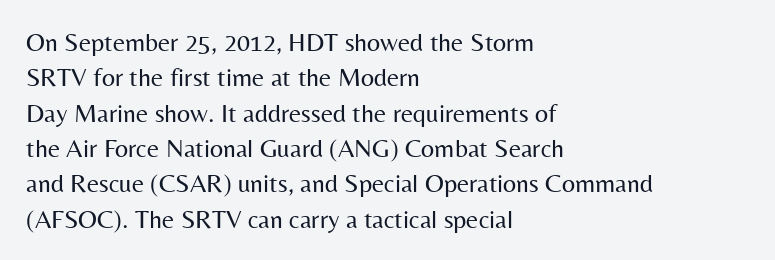
The image shows 26 px text type, upright; set left-aligned, normal line spacing (1.36x), normal letter spacing, not underlined.
